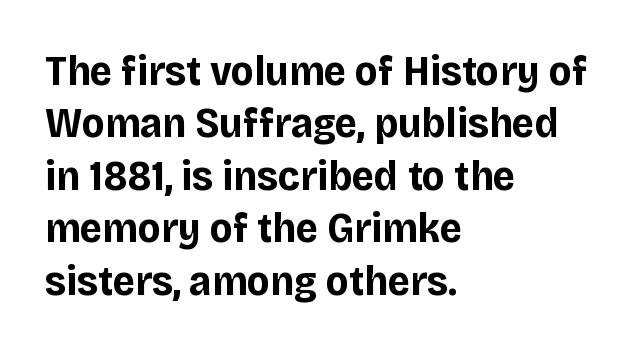
The image shows 43 px bold sans-serif type, upright; set left-aligned, line spacing 1.22x, normal letter spacing, not underlined; low stroke contrast and a large x-height.
